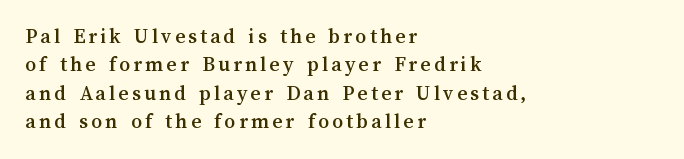
Q: Is the text italic (slanted)? A: No, it is upright.
Q: Is the text underlined? A: No.
Q: How is the paragraph aligned? A: Left-aligned.
Q: Is the spacing between lines tight, normal or loose? A: Normal.
